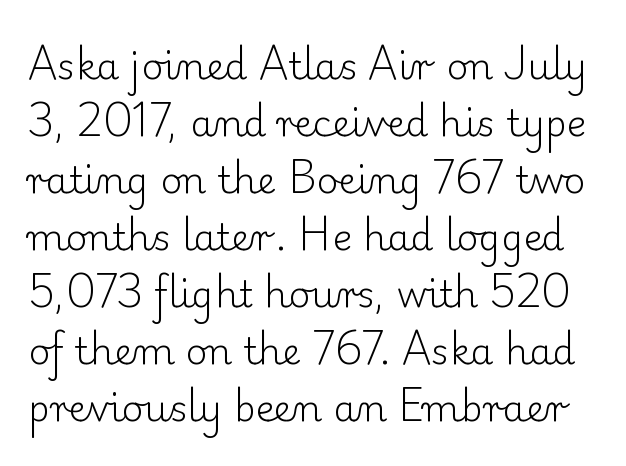
The image shows 37 px light type, upright; set normal line spacing (1.54x), normal letter spacing, not underlined; low stroke contrast and a small x-height.
